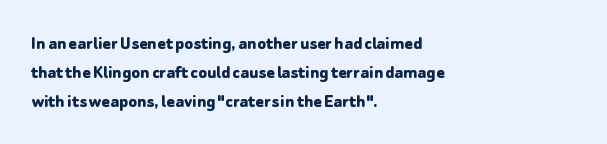
The image shows 20 px bold type, upright; set left-aligned, normal line spacing (1.45x), normal letter spacing, not underlined.
